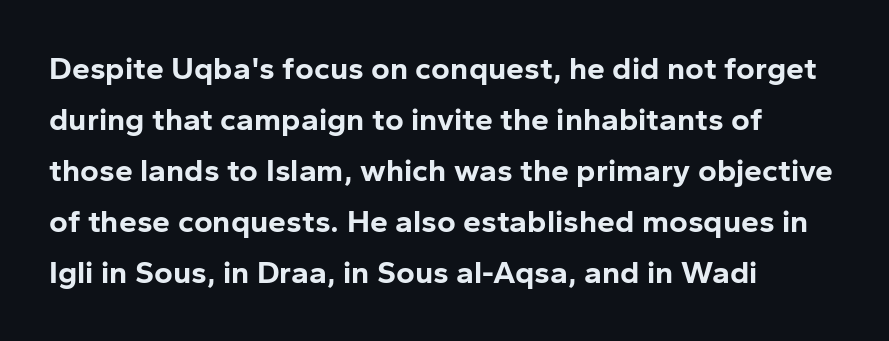
{"serif": "no", "italic": "no", "bold": "yes", "weight": "bold", "width": "normal", "stroke_contrast": "low", "x_height": "medium", "monospaced": "no", "underline": "no", "align": "left", "line_spacing": "normal", "line_spacing_ratio": 1.59, "letter_spacing": "normal", "letter_spacing_em": 0.0, "glyph_px": 32}
